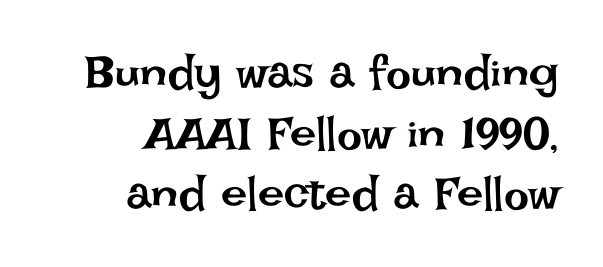
The image shows 47 px regular-weight type, upright; set right-aligned, normal line spacing (1.29x), normal letter spacing, not underlined; low stroke contrast and a large x-height.
